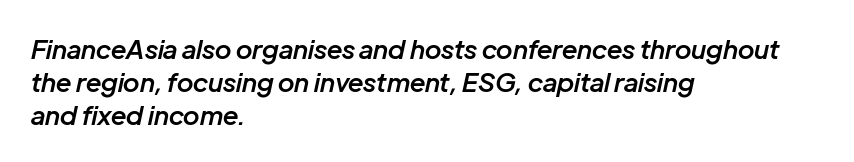
The image shows 26 px text type, italic (leaning right); set left-aligned, normal line spacing (1.26x), normal letter spacing, not underlined.
